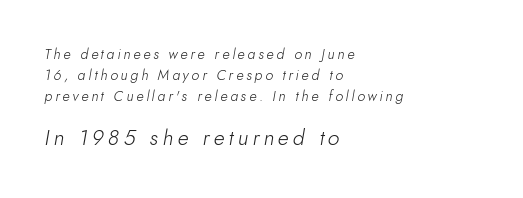
Q: Is the text bold? A: No.
Q: Is the text italic (slanted)? A: Yes, it leans right by about 10 degrees.
Q: Is the text underlined? A: No.
Q: How is the paragraph aligned? A: Left-aligned.
Q: Is the spacing between letters normal or unusually wide? A: Unusually wide.
Q: Is the spacing between lines tight, normal or loose? A: Normal.
Q: Which block of text is set in a larger size, the first (top) or the second (bottom)? A: The second (bottom) one.
